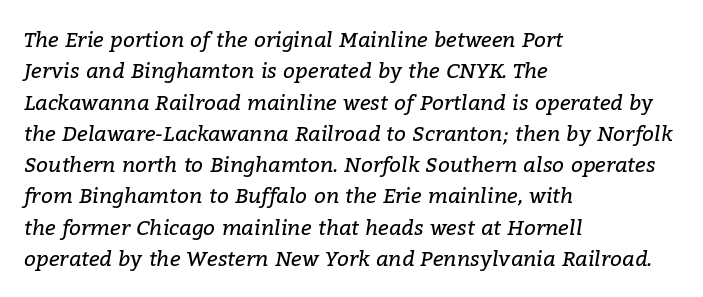
The line-height multiplier appears to be the usual default. In terms of posture, this sample is oblique. The rendering keeps characters at their native spacing. The compositor pushed each line to the left boundary. Stems here are at most as thick as an everyday book face.
